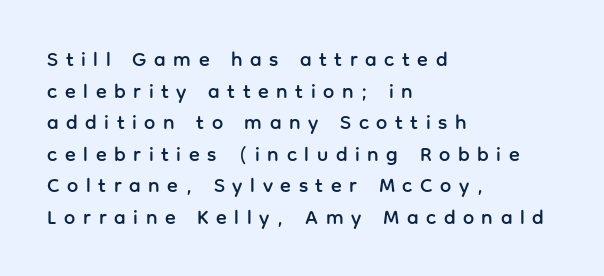
The image shows 20 px text type, upright; set left-aligned, normal line spacing (1.58x), unusually wide letter spacing (+0.38 em), not underlined.
